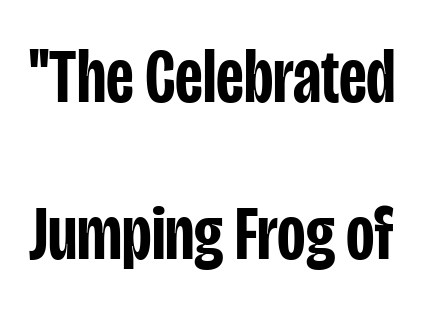
{"serif": "no", "italic": "no", "bold": "semi", "weight": "semibold", "width": "condensed", "stroke_contrast": "low", "x_height": "large", "monospaced": "no", "underline": "no", "line_spacing": "loose", "line_spacing_ratio": 2.01, "letter_spacing": "normal", "letter_spacing_em": 0.0, "glyph_px": 78}
